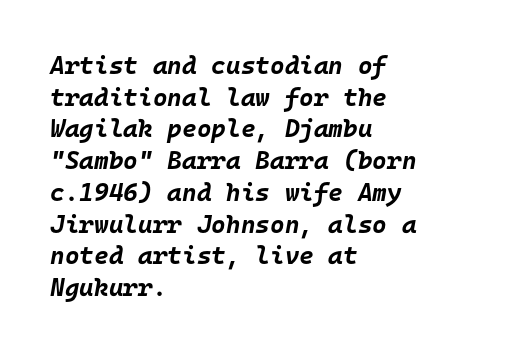
Emphasis by weight is at full strength: bold. Underlining? Definitely not there. The whole block is typeset with a tilt. A typesetter would call this zero additional tracking. A normal amount of white space separates one row of letters from the next. The lines are quadded left.
